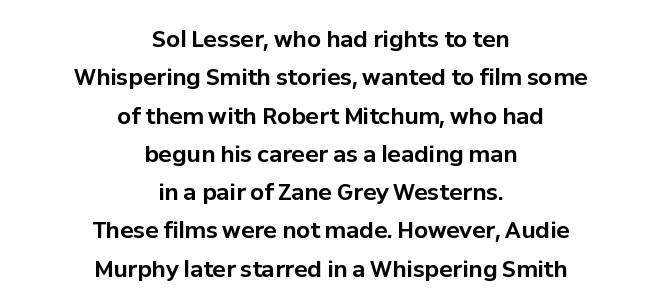
The image shows 22 px bold type, upright; set centered, line spacing 1.74x, normal letter spacing, not underlined.
